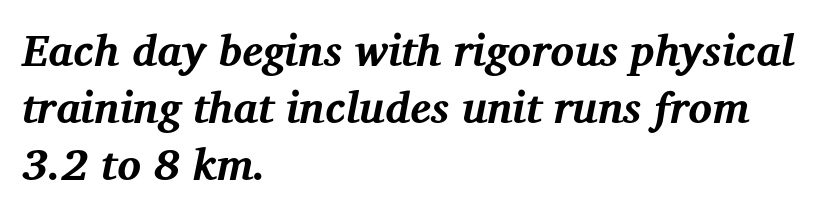
Does the leading feel generous? No, just average. The foot of each line stays bare and open. Horizontally, the lines are justified to the leading edge only. The axis of the letterforms is tilted away from vertical. Is the letter spacing exaggerated? No — it looks like the ordinary default. The face used here is seriffed, in the tradition of book romans.
